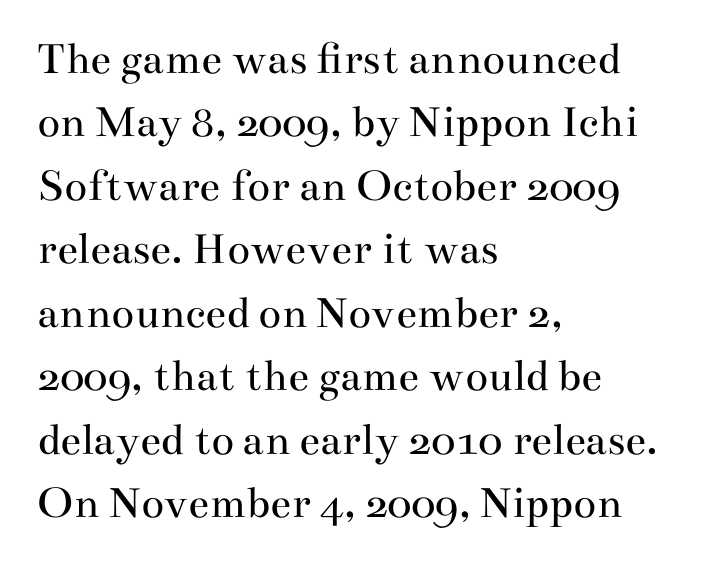
{"serif": "yes", "italic": "no", "bold": "no", "weight": "regular", "width": "wide", "stroke_contrast": "medium", "x_height": "small", "monospaced": "no", "underline": "no", "align": "left", "line_spacing": "normal", "line_spacing_ratio": 1.35, "letter_spacing": "normal", "letter_spacing_em": 0.0, "glyph_px": 47}
